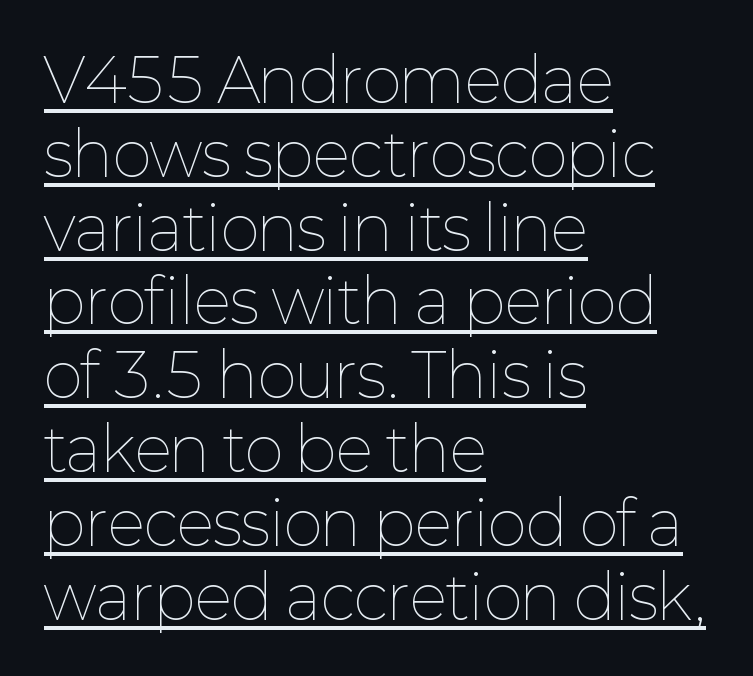
The image shows 60 px thin type, upright; set left-aligned, line spacing 1.23x, normal letter spacing, underlined; low stroke contrast and a medium x-height.
